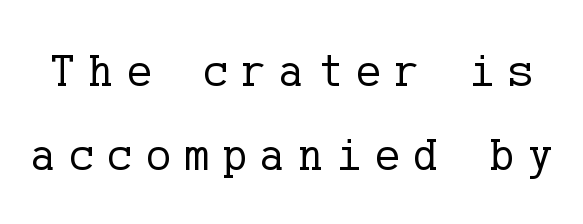
Descenders are the only things crossing below the line. Characters remain perfectly vertical along every line. Someone cranked the tracking dial way up on this one. The letterforms sit at book weight or below. Unlike a clean sans, this face finishes its strokes with serifs.
